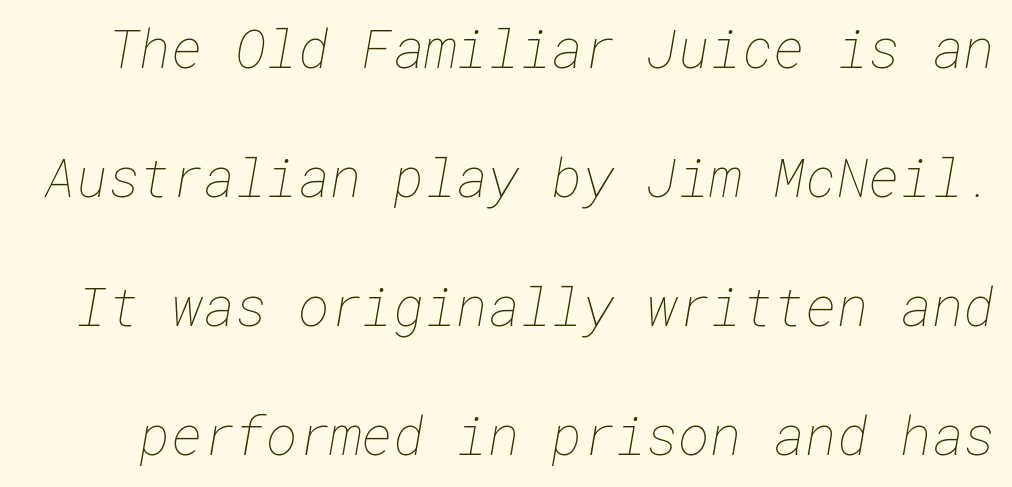
Summary of weight: not heavy and not bold. The specimen omits any rule beneath the text block's lines. Each new line begins a long way beneath the previous one. Nothing unusual about the tracking: characters are spaced as the font intends.
